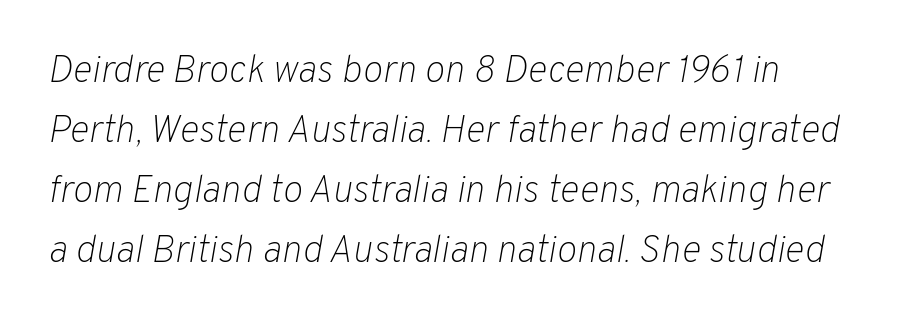
The image shows 38 px light type, italic (leaning right); set normal line spacing (1.58x), normal letter spacing, not underlined; low stroke contrast and a medium x-height.
